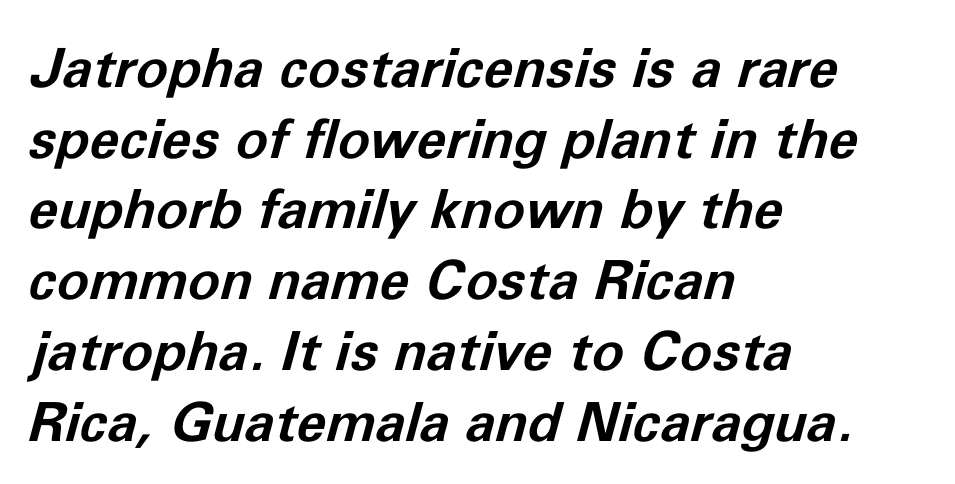
Teacher's note: observe the even left margin — that is flush-left alignment. On the weight axis this lands at bold, roughly 700. Is the letter spacing exaggerated? No — it looks like the ordinary default. Lines of text with bare space underneath. This is oblique type, the kind used for emphasis or titles. What's the leading like? Ordinary, nothing unusual.
